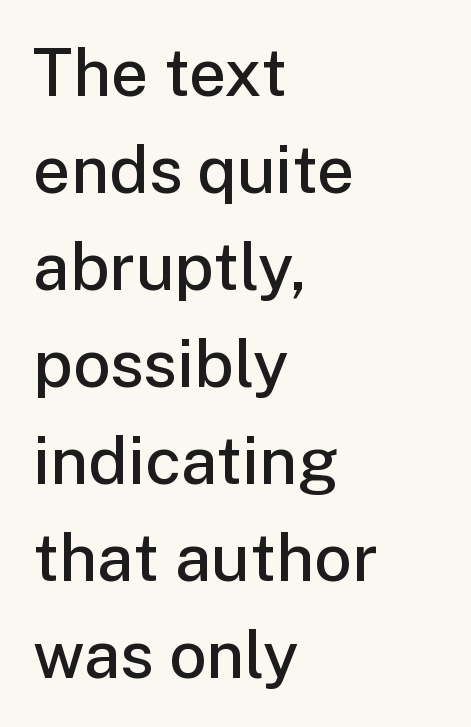
Q: Is the text bold? A: Semi-bold.
Q: Is the text italic (slanted)? A: No, it is upright.
Q: Is the typeface a serif or a sans-serif typeface? A: Sans-serif.
Q: Is the text underlined? A: No.
Q: How is the paragraph aligned? A: Left-aligned.
Q: Is the spacing between letters normal or unusually wide? A: Normal.
Q: Is the spacing between lines tight, normal or loose? A: Normal.
Q: Width (condensed, normal, or wide)? A: Normal.
Q: Stroke contrast? A: Low.
Q: x-height? A: Medium.
Q: Monospaced? A: No.
